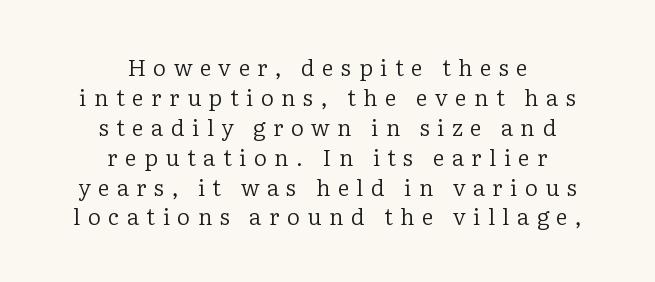
If you measured baseline to baseline, you'd find a middling distance. These lines stack symmetrically, like a column narrowing and widening about its center. The letters stand upright; this is a roman face. Heft: none added — not bold.
